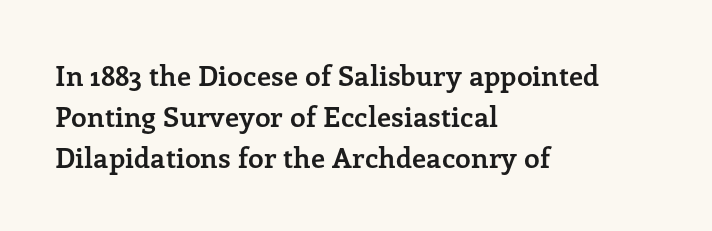
{"serif": "yes", "italic": "no", "bold": "yes", "weight": "semibold", "width": "normal", "stroke_contrast": "low", "x_height": "medium", "monospaced": "no", "underline": "no", "align": "left", "line_spacing": "normal", "line_spacing_ratio": 1.46, "letter_spacing": "normal", "letter_spacing_em": 0.0, "glyph_px": 28}
